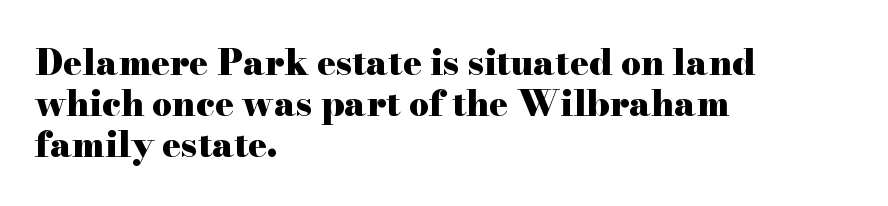
Q: Is the text bold? A: Yes.
Q: Is the text italic (slanted)? A: No, it is upright.
Q: Is the typeface a serif or a sans-serif typeface? A: Serif.
Q: Is the text underlined? A: No.
Q: How is the paragraph aligned? A: Left-aligned.
Q: Is the spacing between letters normal or unusually wide? A: Normal.
Q: Width (condensed, normal, or wide)? A: Wide.
Q: Stroke contrast? A: High.
Q: x-height? A: Small.
Q: Monospaced? A: No.
